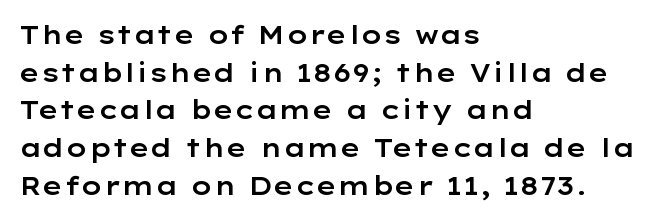
Descender tails drop into unmarked territory. If you drew a ruler down the left edge, every line would touch it. Nope, not italic — everything's standing straight. Successive baselines arrive at the customary interval. Tracking value appears to be zero — textbook default spacing.
